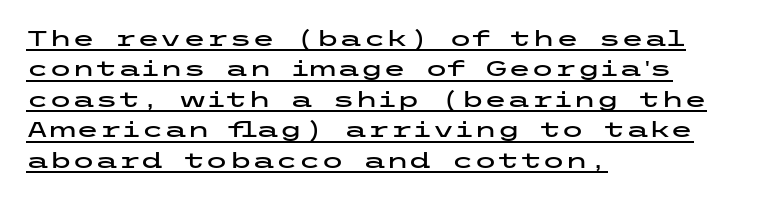
The image shows 21 px text type, upright; set left-aligned, normal line spacing (1.45x), normal letter spacing, underlined.
